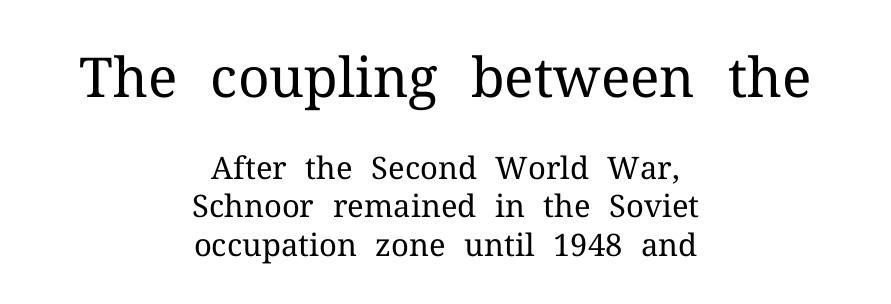
Q: Is the text bold? A: No.
Q: Is the text italic (slanted)? A: No, it is upright.
Q: Is the typeface a serif or a sans-serif typeface? A: Serif.
Q: Is the text underlined? A: No.
Q: How is the paragraph aligned? A: Centered.
Q: Is the spacing between letters normal or unusually wide? A: Normal.
Q: Is the spacing between lines tight, normal or loose? A: Normal.
Q: Which block of text is set in a larger size, the first (top) or the second (bottom)? A: The first (top) one.
Q: Width (condensed, normal, or wide)? A: Normal.
Q: Stroke contrast? A: Medium.
Q: x-height? A: Medium.
Q: Monospaced? A: No.
